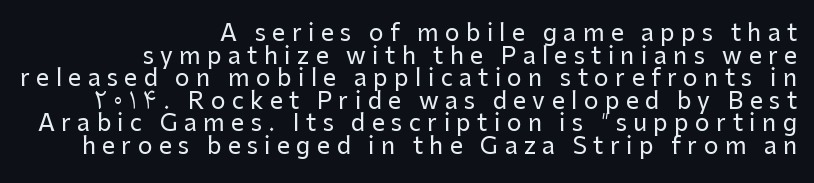
{"italic": "no", "underline": "no", "align": "right", "line_spacing": "tight", "line_spacing_ratio": 0.98, "letter_spacing": "wide", "letter_spacing_em": 0.28, "glyph_px": 23}
